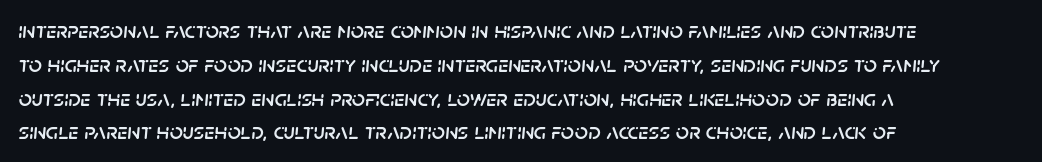
Q: Is the text italic (slanted)? A: Yes, it leans right by about 5 degrees.
Q: Is the text underlined? A: No.
Q: How is the paragraph aligned? A: Left-aligned.
Q: Is the spacing between letters normal or unusually wide? A: Normal.
Q: Is the spacing between lines tight, normal or loose? A: Normal.
